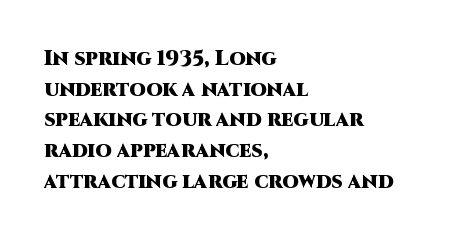
Q: Is the text bold? A: Yes.
Q: Is the text italic (slanted)? A: No, it is upright.
Q: Is the text underlined? A: No.
Q: How is the paragraph aligned? A: Left-aligned.
Q: Is the spacing between letters normal or unusually wide? A: Normal.
Q: Is the spacing between lines tight, normal or loose? A: Normal.
